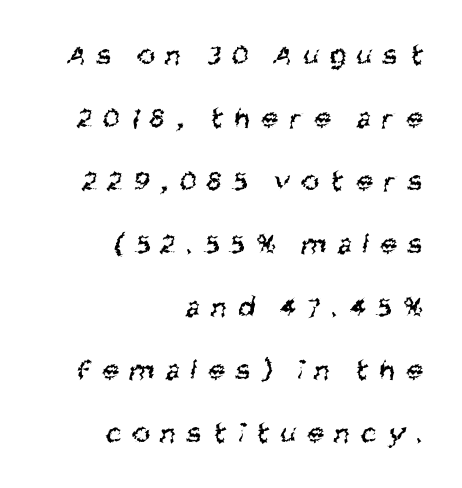
Glyph-to-glyph distance is far greater than everyday printed text. Check under the words: just untouched page. A typesetter would call this proportional, since set widths differ per character. This sample is right-justified, so line beginnings fall wherever the words allow. Airy leading. The typeface chosen for these lines omits serifs.
